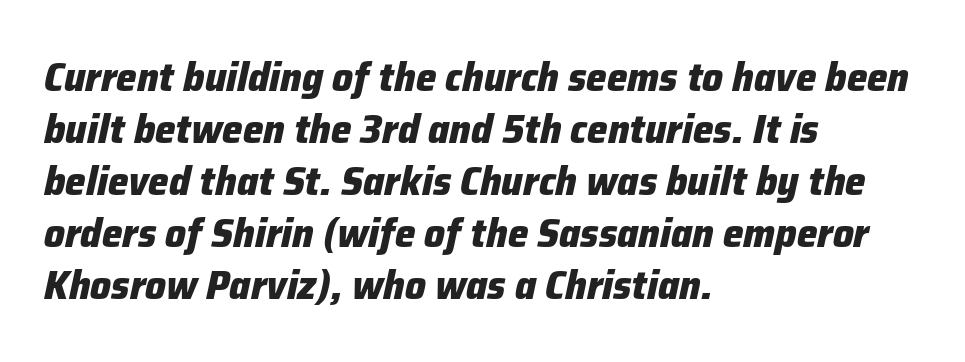
Q: Is the text bold? A: Yes.
Q: Is the text italic (slanted)? A: Yes, it leans right by about 12 degrees.
Q: Is the text underlined? A: No.
Q: How is the paragraph aligned? A: Left-aligned.
Q: Is the spacing between letters normal or unusually wide? A: Normal.
Q: Is the spacing between lines tight, normal or loose? A: Normal.
Q: Width (condensed, normal, or wide)? A: Normal.
Q: Stroke contrast? A: Low.
Q: x-height? A: Medium.
Q: Monospaced? A: No.
